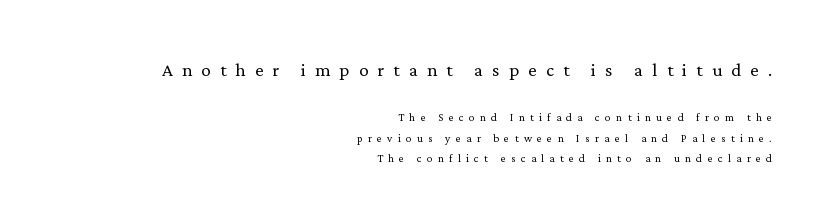
The image shows 24 px text type, upright; set right-aligned, normal line spacing (1.46x), unusually wide letter spacing (+0.38 em), not underlined; the first (top) block is 1.71x larger.
